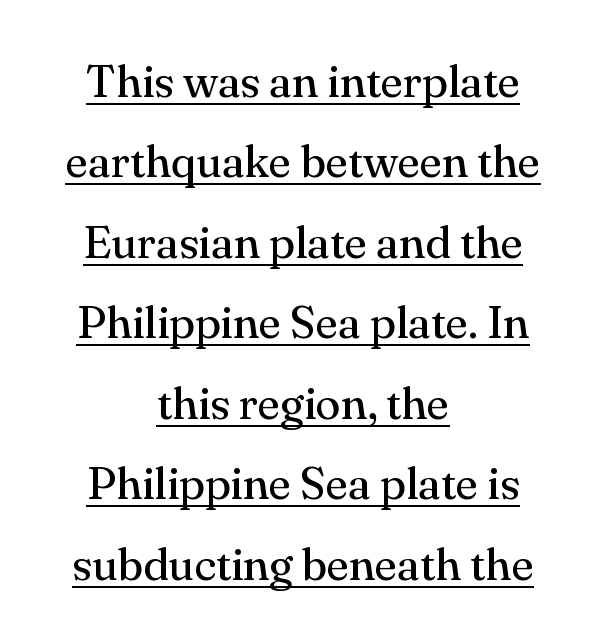
Q: Is the text bold? A: No.
Q: Is the text italic (slanted)? A: No, it is upright.
Q: Is the typeface a serif or a sans-serif typeface? A: Serif.
Q: Is the text underlined? A: Yes.
Q: How is the paragraph aligned? A: Centered.
Q: Is the spacing between letters normal or unusually wide? A: Normal.
Q: Width (condensed, normal, or wide)? A: Normal.
Q: Stroke contrast? A: Medium.
Q: x-height? A: Small.
Q: Monospaced? A: No.
